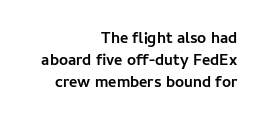
Q: Is the text italic (slanted)? A: No, it is upright.
Q: Is the text underlined? A: No.
Q: How is the paragraph aligned? A: Right-aligned.
Q: Is the spacing between letters normal or unusually wide? A: Normal.
Q: Is the spacing between lines tight, normal or loose? A: Tight.
